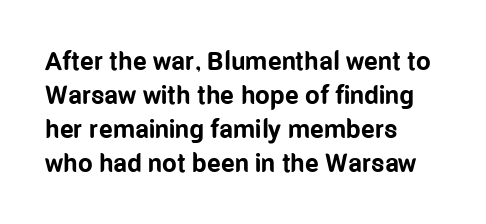
Q: Is the text bold? A: Yes.
Q: Is the text italic (slanted)? A: No, it is upright.
Q: Is the text underlined? A: No.
Q: How is the paragraph aligned? A: Left-aligned.
Q: Is the spacing between letters normal or unusually wide? A: Normal.
Q: Is the spacing between lines tight, normal or loose? A: Normal.
